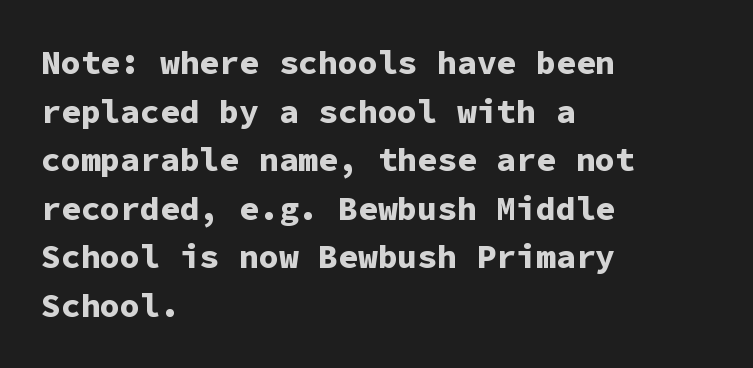
{"serif": "no", "italic": "no", "bold": "yes", "weight": "bold", "width": "normal", "stroke_contrast": "low", "x_height": "medium", "monospaced": "yes", "underline": "no", "align": "left", "line_spacing": "normal", "line_spacing_ratio": 1.47, "letter_spacing": "normal", "letter_spacing_em": 0.0, "glyph_px": 33}
